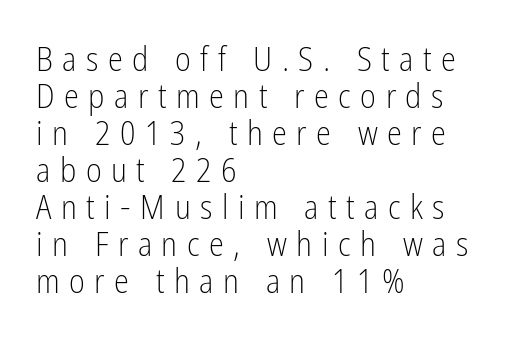
Q: Is the text bold? A: No.
Q: Is the text italic (slanted)? A: No, it is upright.
Q: Is the typeface a serif or a sans-serif typeface? A: Sans-serif.
Q: Is the text underlined? A: No.
Q: How is the paragraph aligned? A: Left-aligned.
Q: Is the spacing between letters normal or unusually wide? A: Unusually wide.
Q: Is the spacing between lines tight, normal or loose? A: Tight.
Q: Width (condensed, normal, or wide)? A: Condensed.
Q: Stroke contrast? A: Low.
Q: x-height? A: Medium.
Q: Monospaced? A: No.
